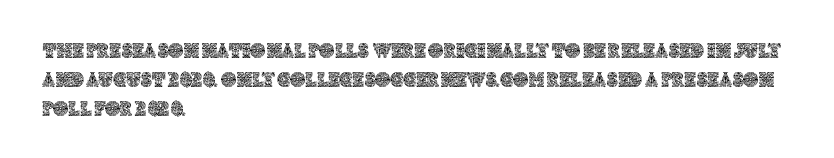
Does the leading feel generous? No, just average. Nobody touched the tracking dial on this one. This is the regular roman posture of the typeface. Visually the block forms a straight wall on the left and a jagged coastline on the right.
